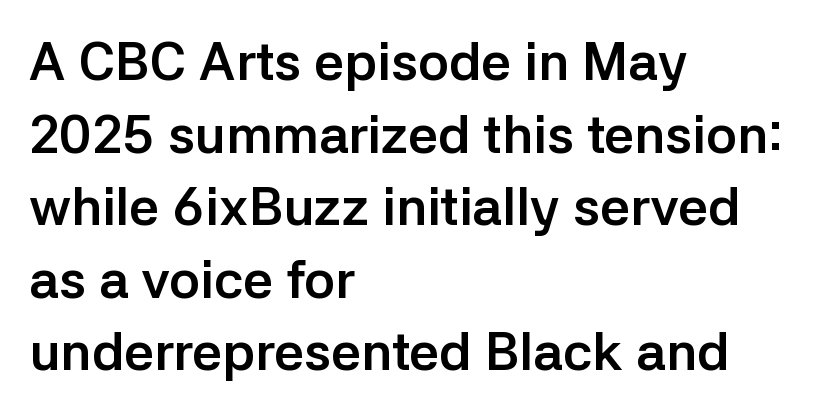
{"serif": "no", "italic": "no", "bold": "yes", "weight": "semibold", "width": "normal", "stroke_contrast": "low", "x_height": "medium", "monospaced": "no", "underline": "no", "align": "left", "line_spacing": "normal", "line_spacing_ratio": 1.37, "letter_spacing": "normal", "letter_spacing_em": 0.0, "glyph_px": 53}
